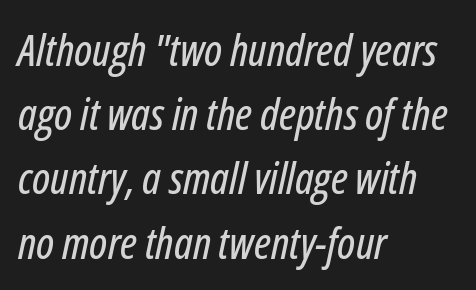
You could not count columns in this text — the font is proportionally spaced. Each word holds together tightly as a unit, with standard inter-letter gaps. Successive baselines arrive at the customary interval. Emphasis-style slanted type is in use.
